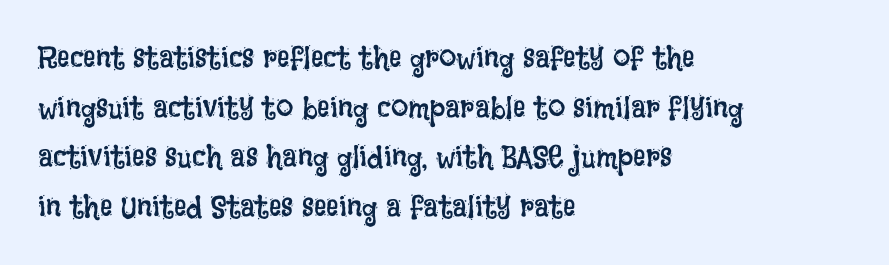
{"italic": "no", "bold": "no", "weight": "regular", "width": "condensed", "stroke_contrast": "low", "x_height": "large", "monospaced": "no", "underline": "no", "align": "left", "line_spacing": "normal", "line_spacing_ratio": 1.6, "letter_spacing": "normal", "letter_spacing_em": 0.0, "glyph_px": 31}
